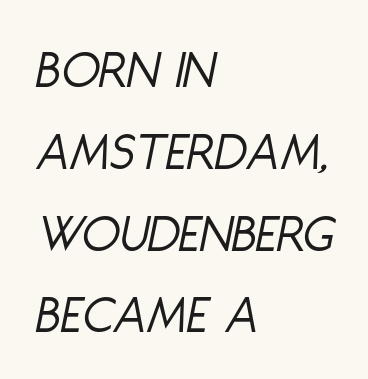
Descenders hang freely into open space. The letters advance in unequal steps, a hallmark of proportional type. This rendering uses left alignment, leaving the right contour irregular. The rows are spaced the way most documents space them. These glyphs show unthickened strokes, regular width or finer. It's the slanting kind of type.
